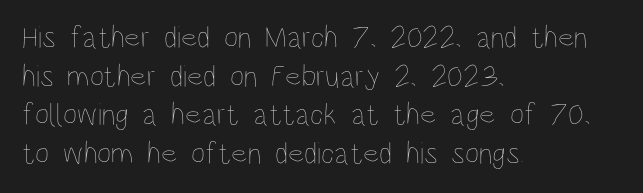
Line starts are locked; line ends wander. Think of a printed novel: that variable character pitch is what you see here. Decoration check: the copy has no underline. Tracking value appears to be zero — textbook default spacing. You can tell it's not italic because the verticals are truly vertical. Nothing heavy about these letters — not bold at all.
